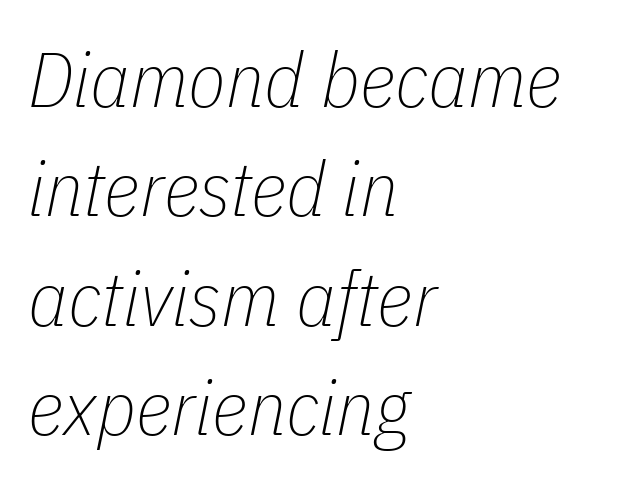
The image shows 77 px thin, condensed type, italic (leaning right); set left-aligned, normal line spacing (1.42x), normal letter spacing, not underlined; low stroke contrast and a medium x-height.
